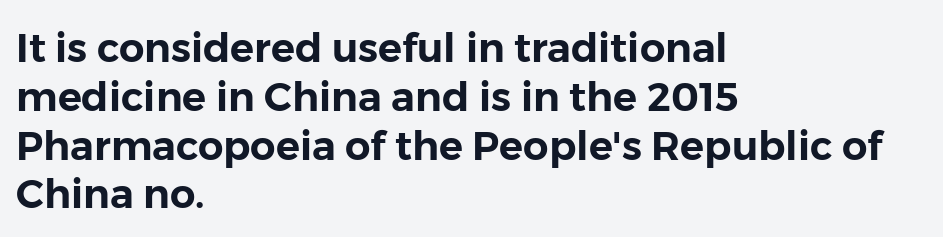
Q: Is the text italic (slanted)? A: No, it is upright.
Q: Is the typeface a serif or a sans-serif typeface? A: Sans-serif.
Q: Is the text underlined? A: No.
Q: How is the paragraph aligned? A: Left-aligned.
Q: Is the spacing between letters normal or unusually wide? A: Normal.
Q: Width (condensed, normal, or wide)? A: Normal.
Q: Stroke contrast? A: Low.
Q: x-height? A: Medium.
Q: Monospaced? A: No.
